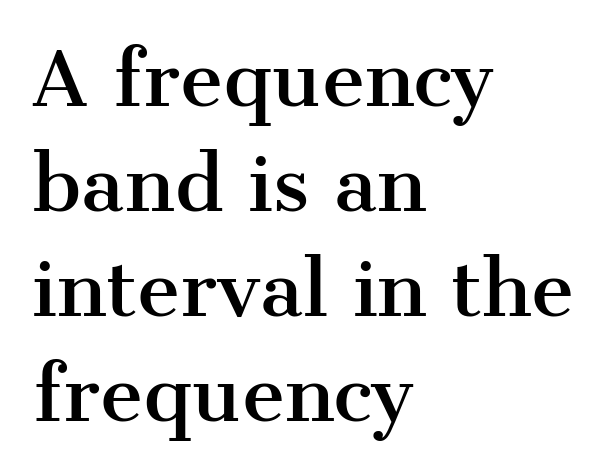
{"serif": "yes", "italic": "no", "width": "normal", "stroke_contrast": "medium", "x_height": "medium", "monospaced": "no", "underline": "no", "align": "left", "line_spacing": "normal", "line_spacing_ratio": 1.42, "letter_spacing": "normal", "letter_spacing_em": 0.0, "glyph_px": 74}
